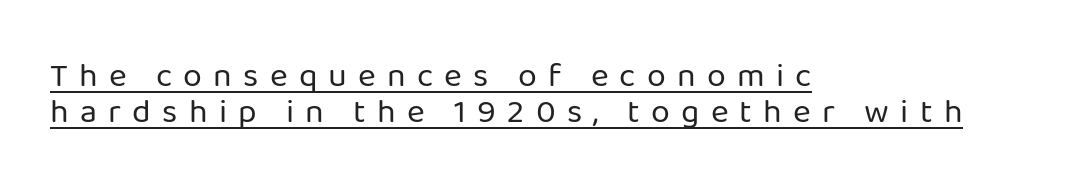
{"serif": "no", "italic": "no", "bold": "no", "weight": "regular", "width": "normal", "stroke_contrast": "low", "x_height": "medium", "monospaced": "no", "underline": "yes", "align": "left", "line_spacing": "tight", "line_spacing_ratio": 1.07, "letter_spacing": "wide", "letter_spacing_em": 0.33, "glyph_px": 34}
